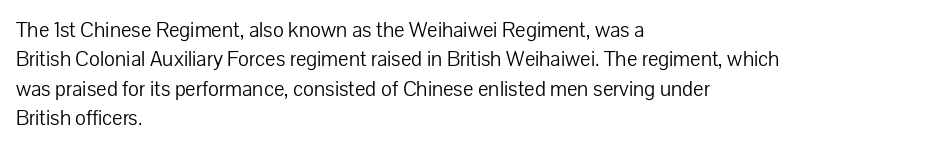
The image shows 22 px text type, upright; set left-aligned, normal line spacing (1.33x), normal letter spacing, not underlined.
